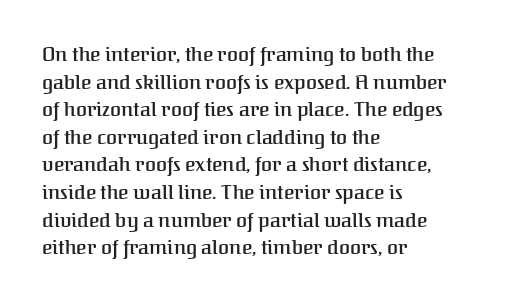
{"italic": "no", "bold": "semi", "underline": "no", "align": "left", "line_spacing": "normal", "line_spacing_ratio": 1.38, "letter_spacing": "normal", "letter_spacing_em": 0.0, "glyph_px": 20}
